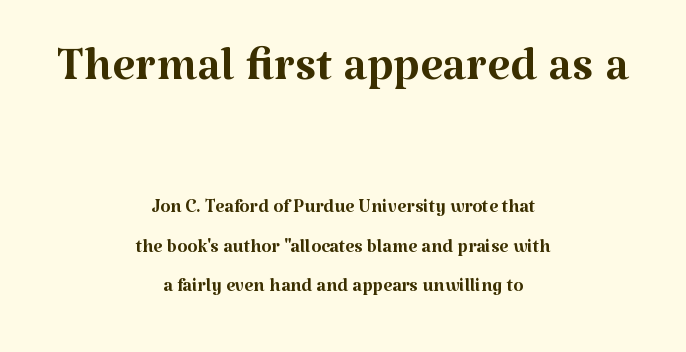
Q: Is the text bold? A: No.
Q: Is the text italic (slanted)? A: No, it is upright.
Q: Is the typeface a serif or a sans-serif typeface? A: Serif.
Q: Is the text underlined? A: No.
Q: How is the paragraph aligned? A: Centered.
Q: Is the spacing between letters normal or unusually wide? A: Normal.
Q: Is the spacing between lines tight, normal or loose? A: Normal.
Q: Which block of text is set in a larger size, the first (top) or the second (bottom)? A: The first (top) one.
Q: Width (condensed, normal, or wide)? A: Normal.
Q: Stroke contrast? A: Medium.
Q: x-height? A: Medium.
Q: Monospaced? A: No.
